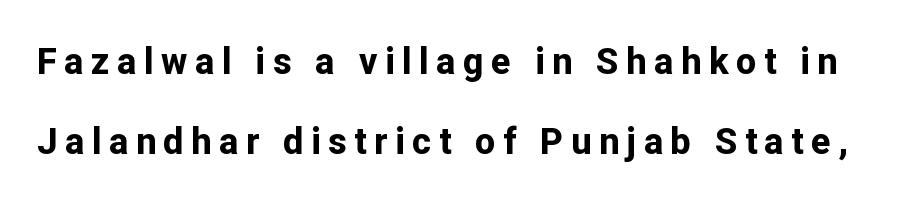
If you drew a line through each stem, it would be perfectly vertical. Check the space under the baseline: it is left empty. This rendering widens character spacing well past its baseline value. Leading is clearly above the norm, producing a sparse column. How heavy is the stroke? Heavy — this is a bold.
